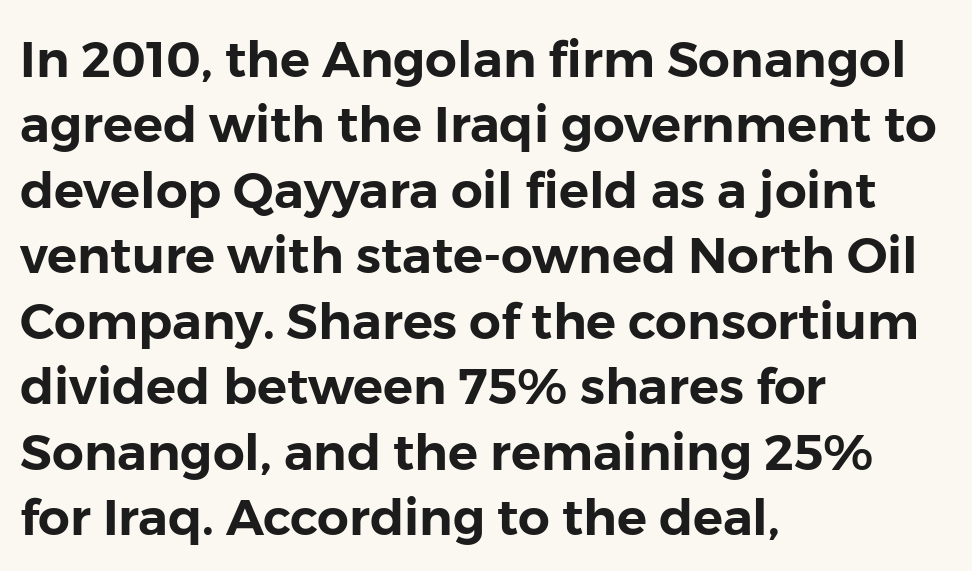
In terms of leading, this rendering sits right in the middle. Font category for this specimen: sans-serif. Descenders hang freely into open space. Tall strokes in this sample are plumb rather than angled.
